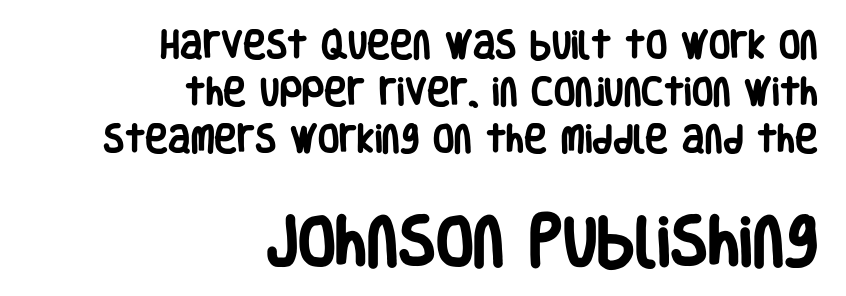
Looks like regular typesetting: each glyph gets only the width it needs. In terms of leading, this rendering sits right in the middle. Note: smaller setting up top, larger setting below. Typeset ragged left — the right edge is the straight one.
